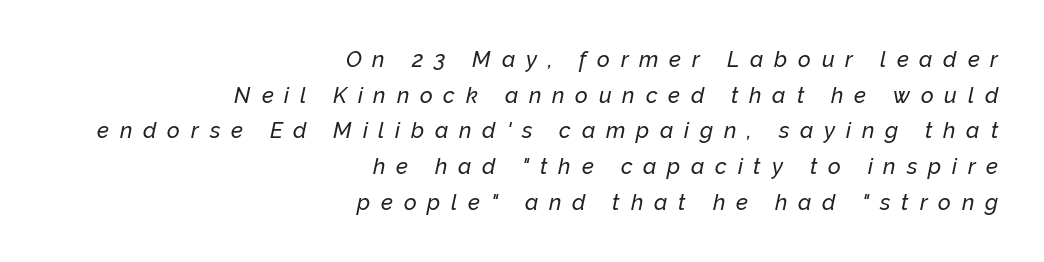
{"italic": "yes", "lean": "right", "slant_degrees": 12, "underline": "no", "align": "right", "line_spacing": "normal", "line_spacing_ratio": 1.62, "letter_spacing": "wide", "letter_spacing_em": 0.49, "glyph_px": 22}
